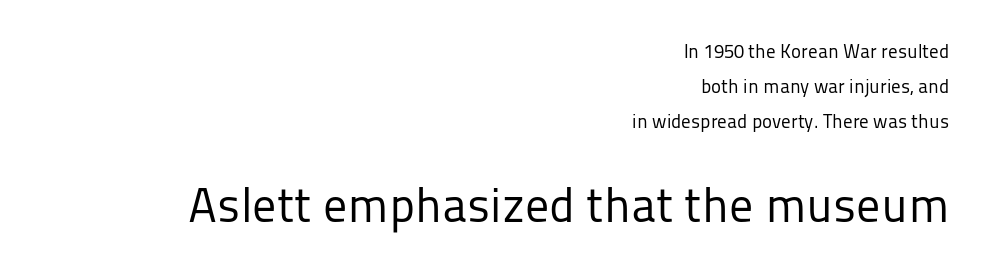
Honestly, the letter spacing is just normal — you wouldn't notice it. Larger block? The one below; the one above is distinctly smaller. The paragraph has a hard right edge and a soft left edge. These lines are rendered in a variable-pitch font.
